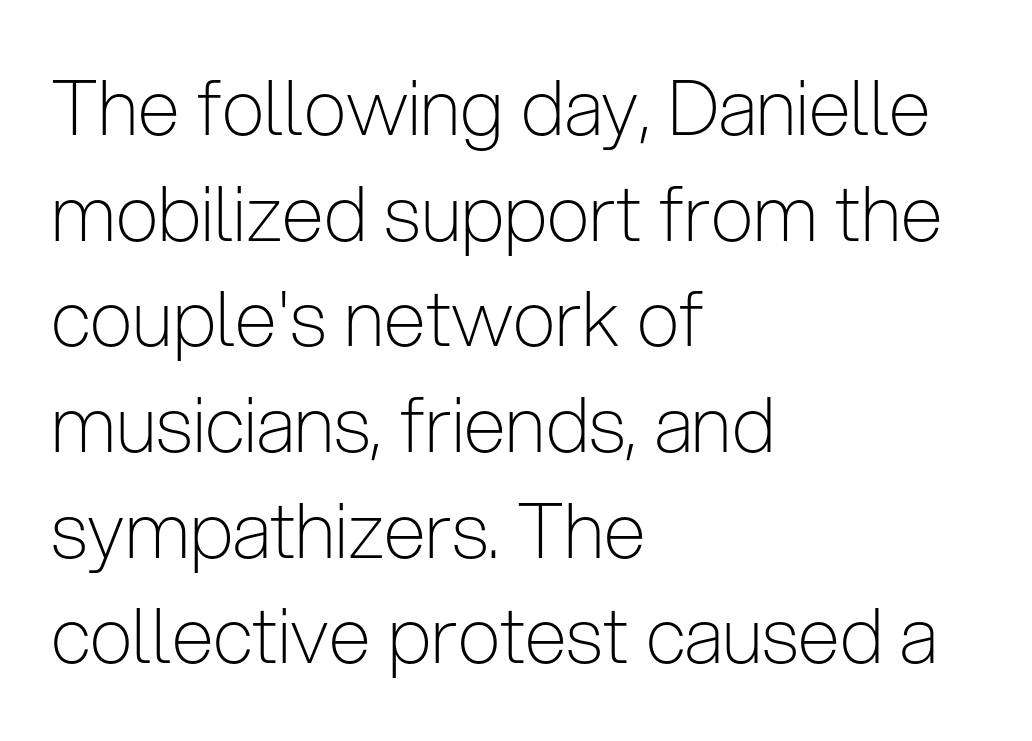
{"serif": "no", "italic": "no", "bold": "no", "weight": "light", "width": "condensed", "stroke_contrast": "low", "x_height": "medium", "monospaced": "no", "underline": "no", "align": "left", "line_spacing": "normal", "line_spacing_ratio": 1.39, "letter_spacing": "normal", "letter_spacing_em": 0.0, "glyph_px": 76}
